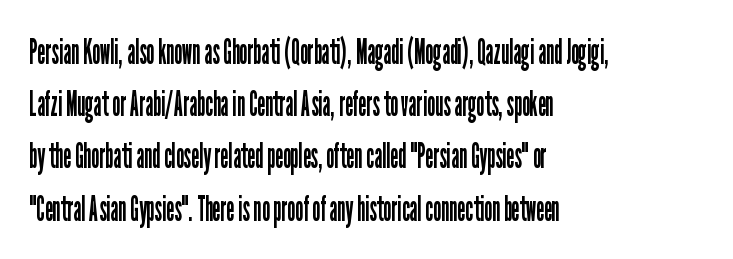
The face used here is proportionally spaced, like ordinary book or web type. These lines sit exactly where default settings would place them. The typeface chosen for these lines omits serifs. Words appear dense and cohesive because spacing is normal. Stroke mass is kept to a normal reading level or below. A roman cut, with each character standing at attention.
